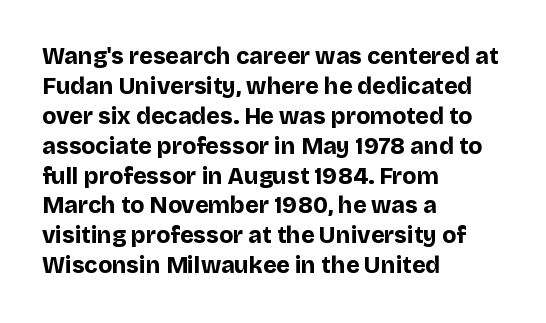
Designer's note — italics off, roman on. Clear beneath every line of the passage. Set as a true bold cut, around the 700 mark. How would I describe the line gaps? Plain and ordinary.
